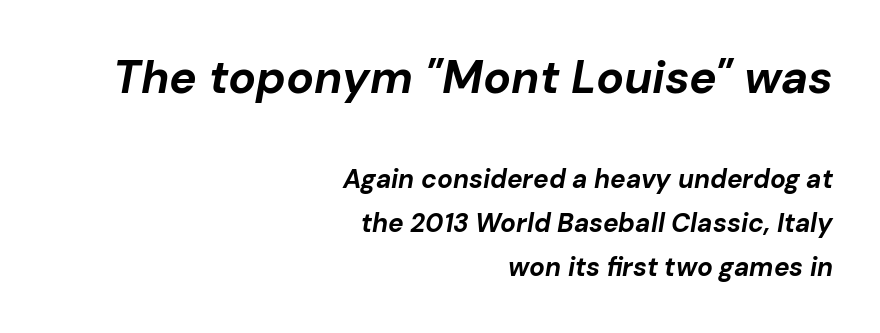
The letters are bold, with thick, heavy strokes. In CSS terms this would be text-align: right. Descenders are the only things crossing below the line. Every character sits at an angle, as italics do. Students, note that the glyphs here touch the page at normal intervals. Is this a fixed-width face? No — the glyphs have proportional, varying widths.
